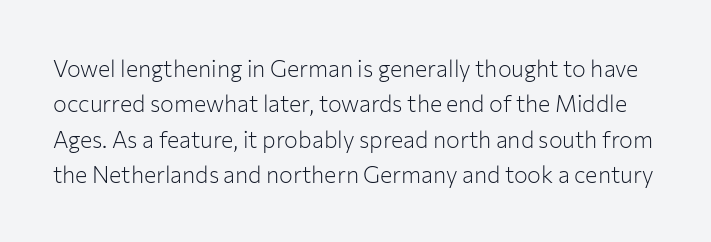
Descenders hang freely into open space. Between one letter and the next there's only the usual sliver of space. This is not heavy type; no bold has been used. Each new line begins a customary step beneath the previous one.
